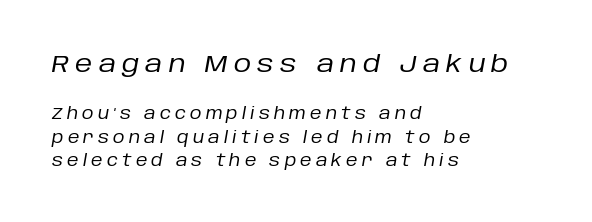
The composition opens big and finishes small. How would I describe the line gaps? Plain and ordinary. Slanted lettering throughout. The tracking reads as deliberately expanded to a designer's eye. Stems and bowls with no extra thickness — not bold.
